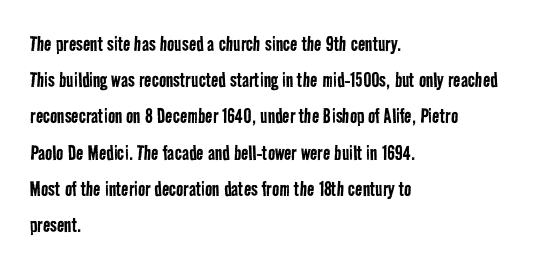
{"bold": "no", "underline": "no", "align": "left", "line_spacing": "normal", "line_spacing_ratio": 1.51, "letter_spacing": "normal", "letter_spacing_em": 0.0, "glyph_px": 24}
